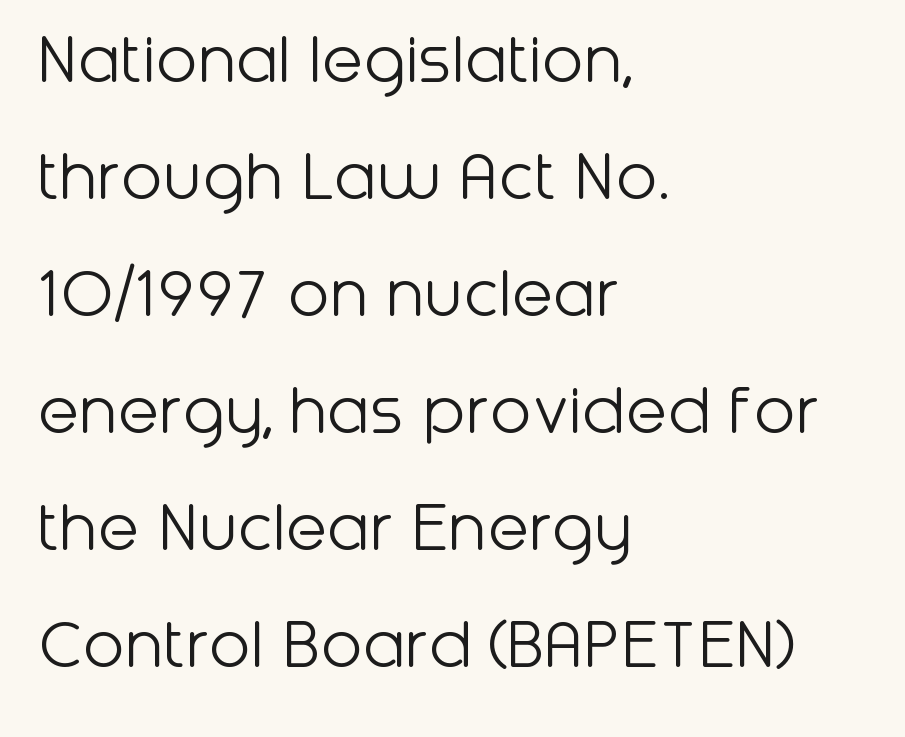
Q: Is the text bold? A: No.
Q: Is the text italic (slanted)? A: No, it is upright.
Q: Is the typeface a serif or a sans-serif typeface? A: Sans-serif.
Q: Is the text underlined? A: No.
Q: How is the paragraph aligned? A: Left-aligned.
Q: Is the spacing between letters normal or unusually wide? A: Normal.
Q: Is the spacing between lines tight, normal or loose? A: Normal.
Q: Width (condensed, normal, or wide)? A: Normal.
Q: Stroke contrast? A: Low.
Q: x-height? A: Medium.
Q: Monospaced? A: No.
